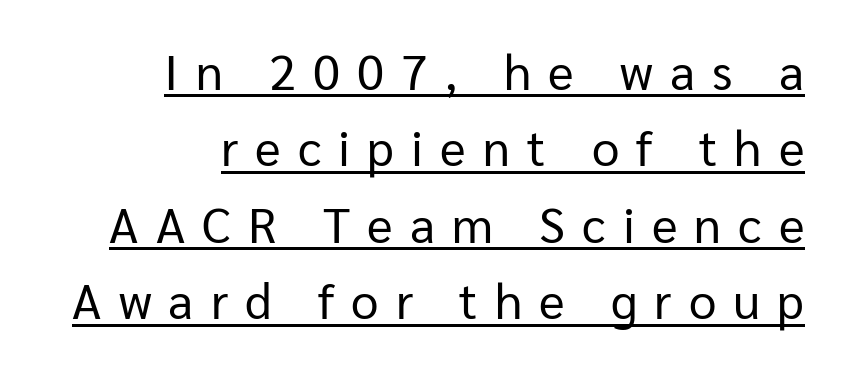
Q: Is the text bold? A: No.
Q: Is the text italic (slanted)? A: No, it is upright.
Q: Is the typeface a serif or a sans-serif typeface? A: Sans-serif.
Q: Is the text underlined? A: Yes.
Q: How is the paragraph aligned? A: Right-aligned.
Q: Is the spacing between letters normal or unusually wide? A: Unusually wide.
Q: Is the spacing between lines tight, normal or loose? A: Normal.
Q: Width (condensed, normal, or wide)? A: Normal.
Q: Stroke contrast? A: Low.
Q: x-height? A: Medium.
Q: Monospaced? A: No.
